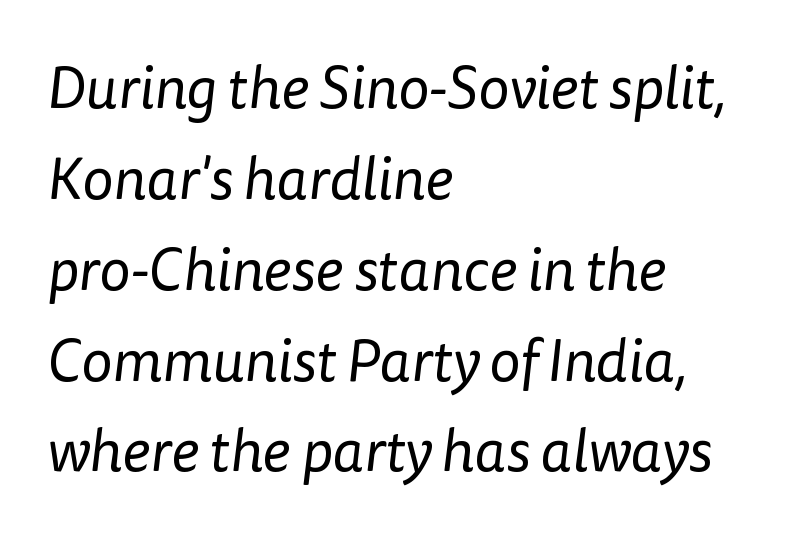
The image shows 59 px regular-weight sans-serif type; set left-aligned, normal line spacing (1.54x), normal letter spacing, not underlined; low stroke contrast and a medium x-height.
